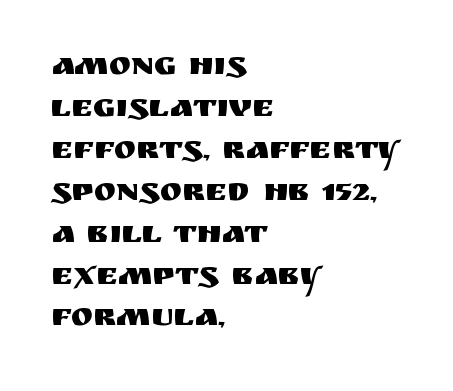
Q: Is the text italic (slanted)? A: No, it is upright.
Q: Is the typeface a serif or a sans-serif typeface? A: Sans-serif.
Q: Is the text underlined? A: No.
Q: How is the paragraph aligned? A: Left-aligned.
Q: Is the spacing between letters normal or unusually wide? A: Normal.
Q: Is the spacing between lines tight, normal or loose? A: Normal.
Q: Width (condensed, normal, or wide)? A: Normal.
Q: Stroke contrast? A: Medium.
Q: x-height? A: Large.
Q: Monospaced? A: No.
